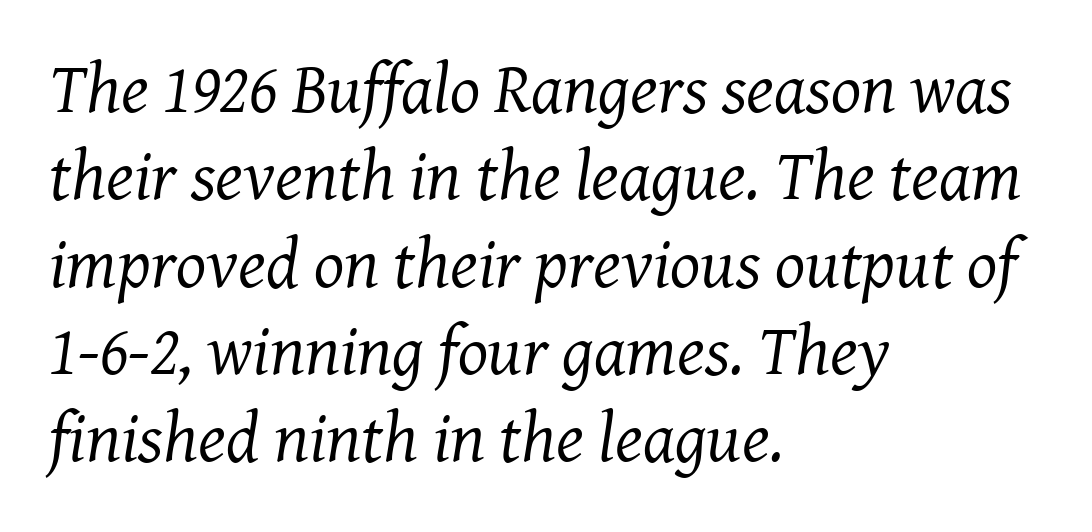
Q: Is the text bold? A: No.
Q: Is the text italic (slanted)? A: Yes, it leans right by about 8 degrees.
Q: Is the typeface a serif or a sans-serif typeface? A: Serif.
Q: Is the text underlined? A: No.
Q: How is the paragraph aligned? A: Left-aligned.
Q: Is the spacing between letters normal or unusually wide? A: Normal.
Q: Width (condensed, normal, or wide)? A: Normal.
Q: Stroke contrast? A: Medium.
Q: x-height? A: Medium.
Q: Monospaced? A: No.
